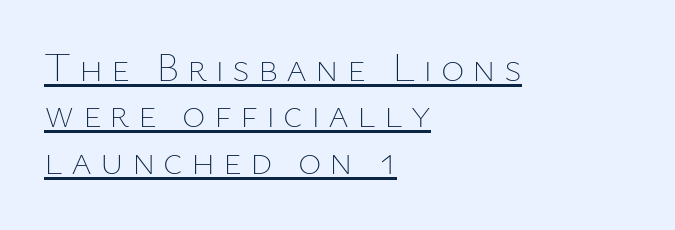
{"italic": "no", "bold": "no", "weight": "thin", "width": "normal", "stroke_contrast": "low", "x_height": "medium", "monospaced": "no", "underline": "yes", "align": "left", "line_spacing_ratio": 1.16, "letter_spacing": "wide", "letter_spacing_em": 0.2, "glyph_px": 40}
